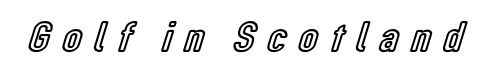
{"width": "condensed", "x_height": "medium", "monospaced": "no", "underline": "no", "letter_spacing": "wide", "letter_spacing_em": 0.3, "glyph_px": 43}
